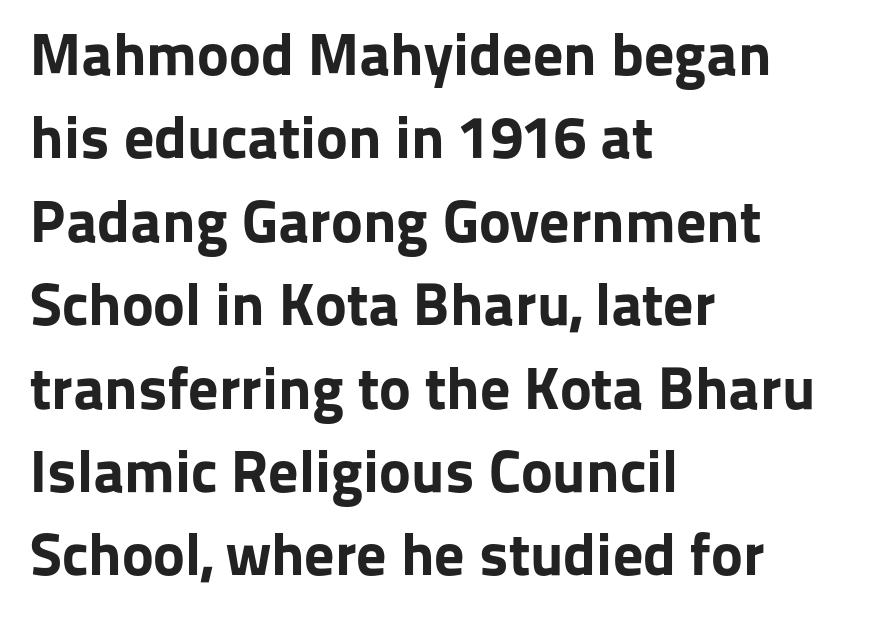
{"serif": "no", "italic": "no", "bold": "yes", "weight": "bold", "width": "normal", "stroke_contrast": "low", "x_height": "medium", "monospaced": "no", "underline": "no", "align": "left", "line_spacing": "normal", "line_spacing_ratio": 1.39, "letter_spacing": "normal", "letter_spacing_em": 0.0, "glyph_px": 60}
